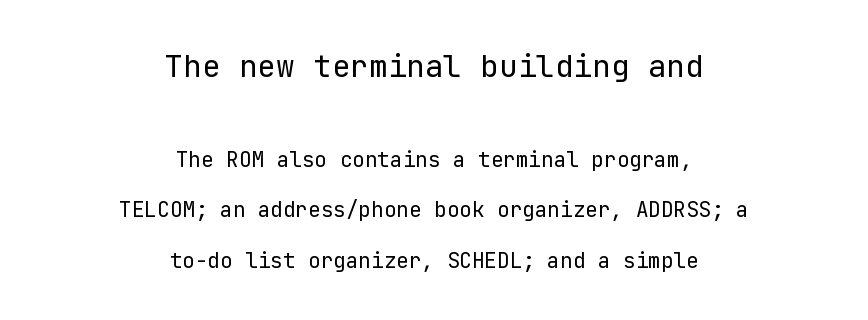
{"serif": "no", "italic": "no", "bold": "no", "weight": "regular", "width": "normal", "stroke_contrast": "low", "x_height": "medium", "underline": "no", "align": "center", "line_spacing": "loose", "line_spacing_ratio": 2.41, "letter_spacing": "normal", "letter_spacing_em": 0.0, "larger_block": "first", "size_ratio": 1.48, "glyph_px": 31}
